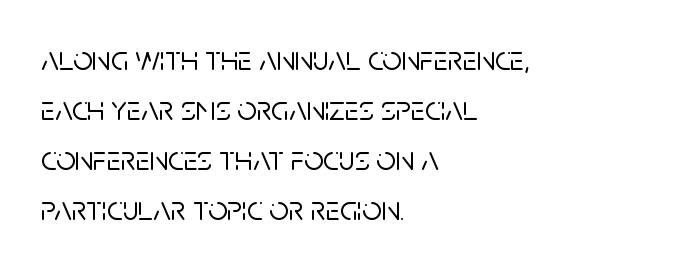
In terms of letterform style, serifs are entirely absent. The rendering anchors every line to the left-hand side. This rendering leaves character spacing at its baseline value. Anything drawn beneath the words? Only blank space. Spacing verdict: proportional, widths tailored to each character. Unlike italic type, these characters show no tilt at all.
